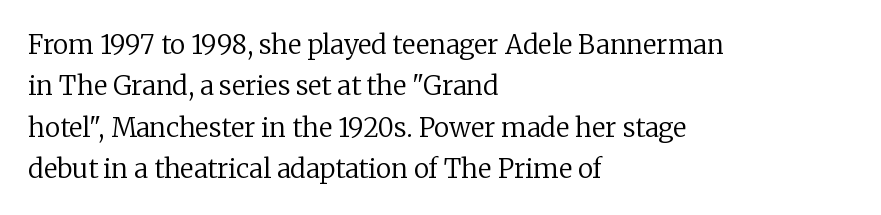
The image shows 26 px text type, upright; set left-aligned, normal line spacing (1.59x), normal letter spacing, not underlined.
